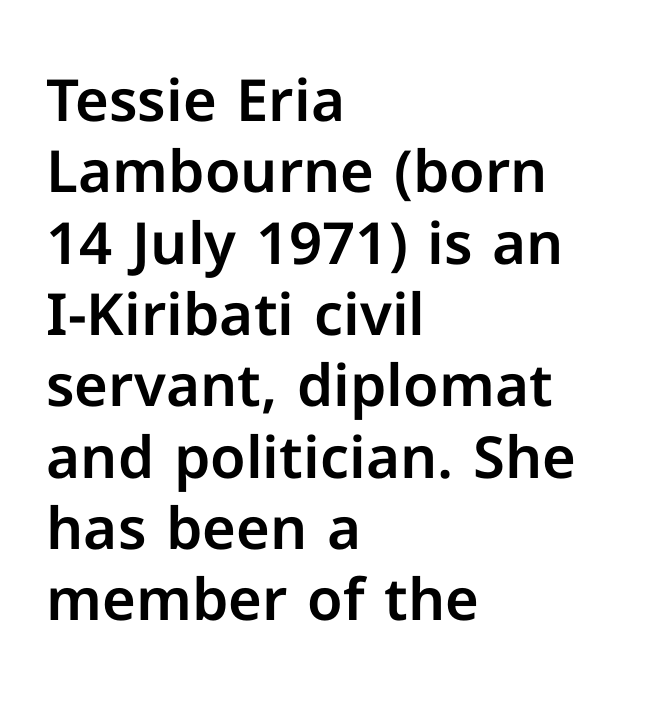
Q: Is the text italic (slanted)? A: No, it is upright.
Q: Is the typeface a serif or a sans-serif typeface? A: Sans-serif.
Q: Is the text underlined? A: No.
Q: How is the paragraph aligned? A: Left-aligned.
Q: Is the spacing between letters normal or unusually wide? A: Normal.
Q: Width (condensed, normal, or wide)? A: Normal.
Q: Stroke contrast? A: Low.
Q: x-height? A: Medium.
Q: Monospaced? A: No.
